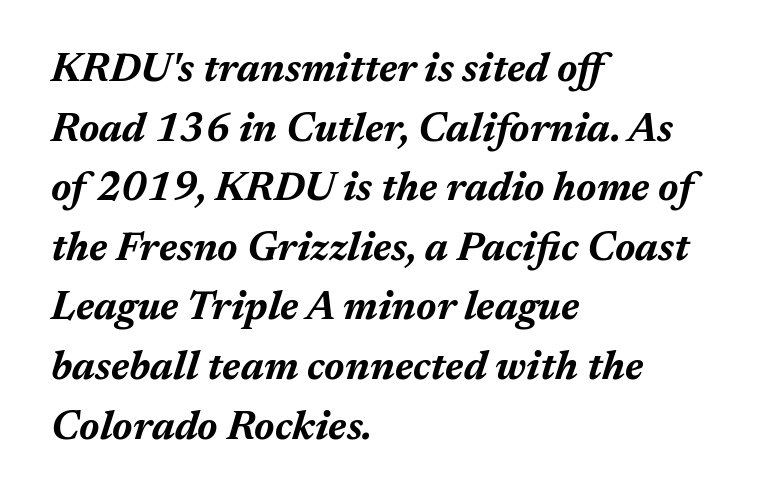
{"italic": "yes", "lean": "right", "slant_degrees": 17, "bold": "yes", "weight": "bold", "width": "normal", "stroke_contrast": "medium", "x_height": "medium", "monospaced": "no", "underline": "no", "align": "left", "line_spacing": "normal", "line_spacing_ratio": 1.49, "letter_spacing": "normal", "letter_spacing_em": 0.0, "glyph_px": 40}
